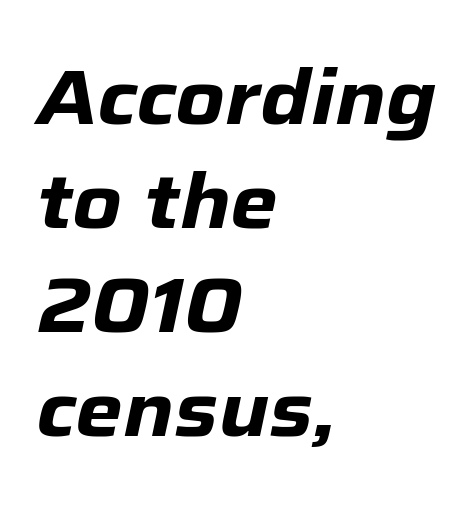
{"italic": "yes", "lean": "right", "slant_degrees": 12, "bold": "yes", "weight": "heavy", "width": "normal", "stroke_contrast": "low", "x_height": "medium", "monospaced": "no", "underline": "no", "align": "left", "line_spacing": "normal", "line_spacing_ratio": 1.37, "letter_spacing": "normal", "letter_spacing_em": 0.0, "glyph_px": 76}
